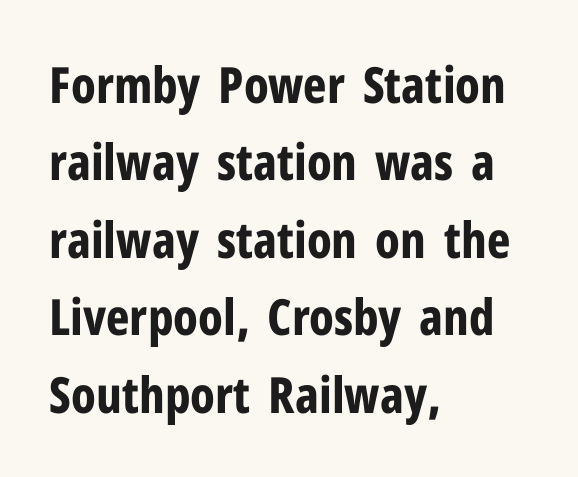
The image shows 50 px bold, condensed sans-serif type, upright; set left-aligned, normal line spacing (1.55x), normal letter spacing, not underlined; low stroke contrast and a medium x-height.
